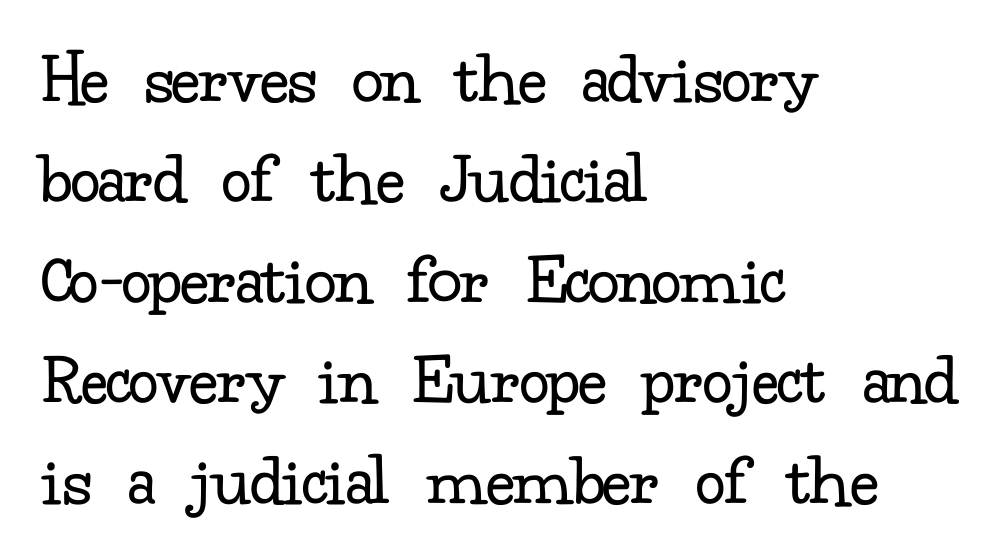
{"serif": "yes", "italic": "no", "bold": "no", "weight": "regular", "width": "normal", "stroke_contrast": "low", "x_height": "small", "monospaced": "no", "underline": "no", "align": "left", "line_spacing": "normal", "line_spacing_ratio": 1.34, "letter_spacing": "normal", "letter_spacing_em": 0.0, "glyph_px": 75}
